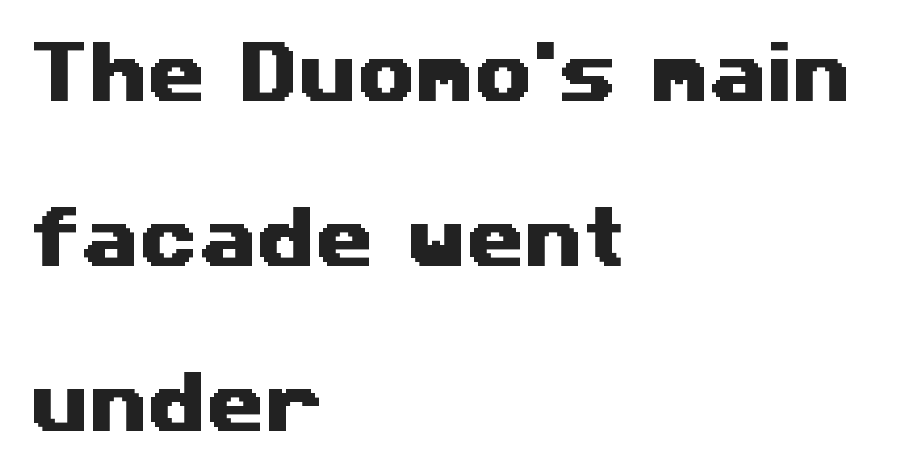
You can tell from the bare stems that sans-serif type was used. The letters advance in unequal steps, a hallmark of proportional type. Clear beneath every line of the passage. The paragraph has a hard left edge and a soft right edge. Default kerning and tracking; the words read as compact shapes. The rendering uses a large line-height, opening up the rows.
